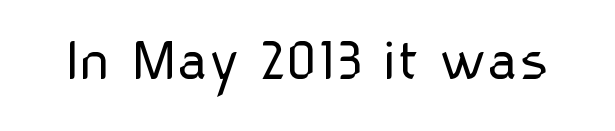
{"serif": "no", "italic": "no", "bold": "no", "weight": "light", "width": "normal", "stroke_contrast": "low", "x_height": "medium", "monospaced": "no", "underline": "no", "letter_spacing": "normal", "letter_spacing_em": 0.0, "glyph_px": 66}
